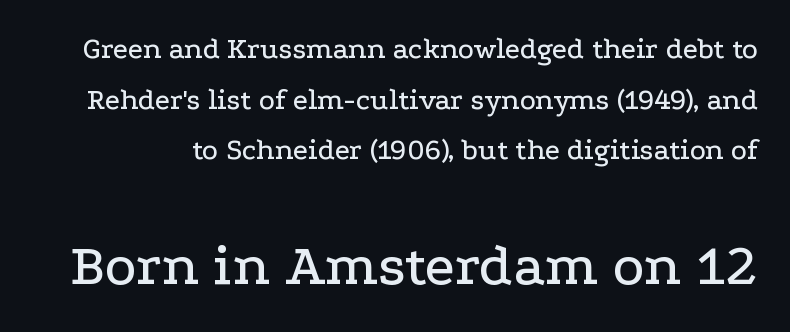
Does the bottom block carry the larger type? Yes, it does. Horizontal bands of white between lines are of average thickness. These lines were composed using upright roman letters. The zone under the glyphs is completely vacant.
